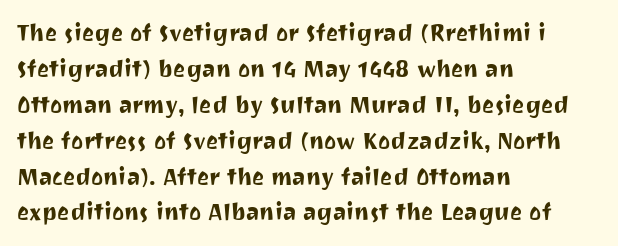
Q: Is the text italic (slanted)? A: No, it is upright.
Q: Is the text underlined? A: No.
Q: How is the paragraph aligned? A: Left-aligned.
Q: Is the spacing between letters normal or unusually wide? A: Normal.
Q: Is the spacing between lines tight, normal or loose? A: Normal.
